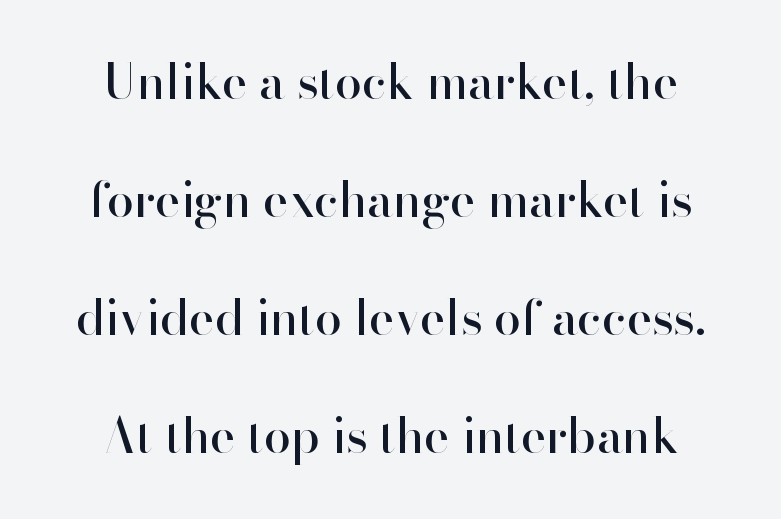
{"serif": "no", "italic": "no", "width": "normal", "stroke_contrast": "high", "x_height": "small", "monospaced": "no", "underline": "no", "align": "center", "line_spacing": "loose", "line_spacing_ratio": 2.46, "letter_spacing": "normal", "letter_spacing_em": 0.0, "glyph_px": 48}
